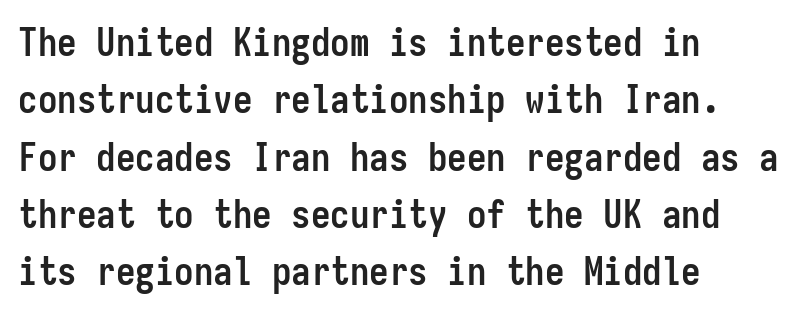
{"serif": "no", "italic": "no", "bold": "yes", "weight": "semibold", "width": "condensed", "stroke_contrast": "low", "x_height": "medium", "monospaced": "yes", "underline": "no", "align": "left", "line_spacing": "normal", "line_spacing_ratio": 1.47, "letter_spacing": "normal", "letter_spacing_em": 0.0, "glyph_px": 39}
